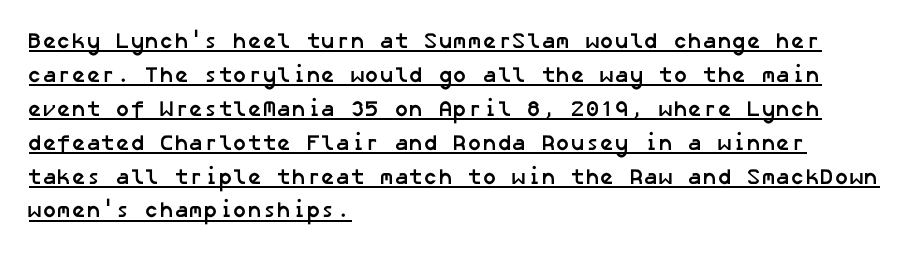
Quick note: underline on. The horizontal fit of the characters is conventional and even. Baseline-to-baseline distance is the conventional proportion of letter height. Horizontally, the lines are justified to the leading edge only. I'd describe the lettering as bold — thick and assertive.
